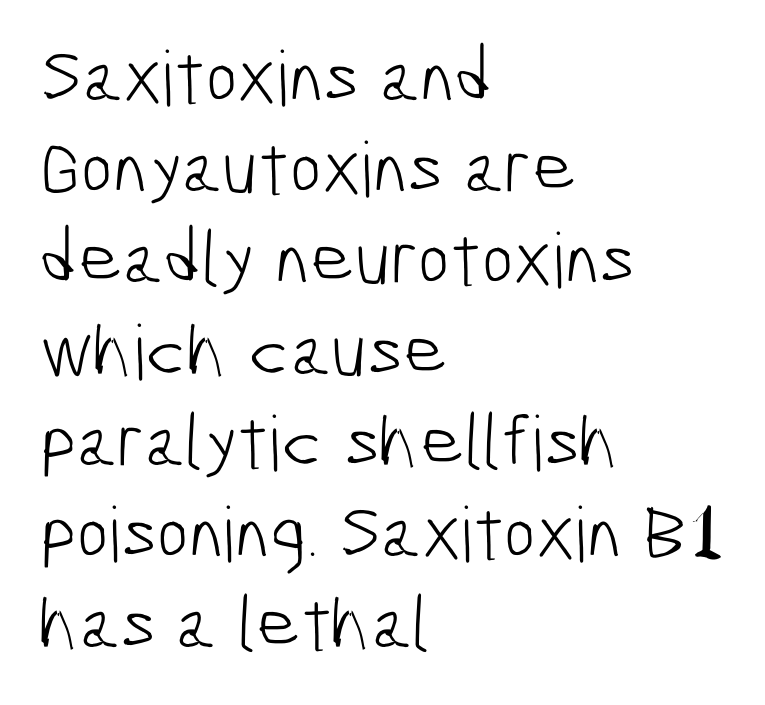
Q: Is the text bold? A: No.
Q: Is the typeface a serif or a sans-serif typeface? A: Sans-serif.
Q: Is the text underlined? A: No.
Q: How is the paragraph aligned? A: Left-aligned.
Q: Is the spacing between letters normal or unusually wide? A: Normal.
Q: Width (condensed, normal, or wide)? A: Condensed.
Q: Stroke contrast? A: Low.
Q: x-height? A: Medium.
Q: Monospaced? A: No.
